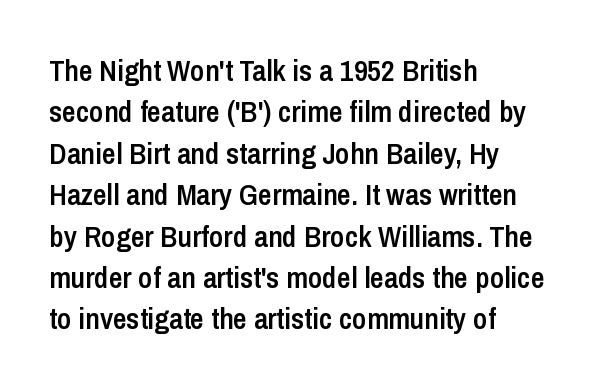
Note the varied advance widths — an 'i' is clearly narrower than an 'm'. The rendering shows plain stroke endings on the letterforms — a sans-serif design. I'd describe the lettering as semibold — firm but not a full bold. The block of text has a typical density, with ordinary space between rows. The font's upright variant was chosen for this text.
